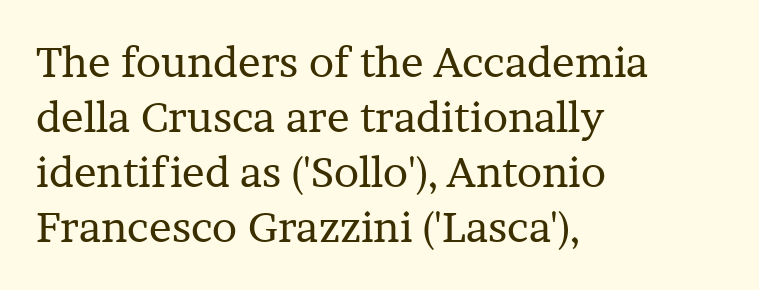
The line-height multiplier appears to be the usual default. Ink coverage per letter is moderate at most. Proportional: the letters do not fall into vertical columns. The text block is weighted toward the left margin, trailing off unevenly rightward.
